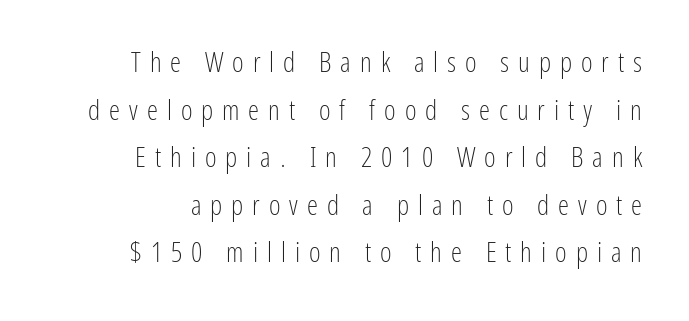
Serif or sans? Sans — the stroke terminals are bare. This is the regular roman posture of the typeface. Notice how descenders clear the ascenders below comfortably — that's standard leading. Each letter keeps its own natural width here, so spacing adapts to shape. A quiet, ordinary-to-light weight characterises the typeface. Words appear elongated and porous because spacing is wide.
